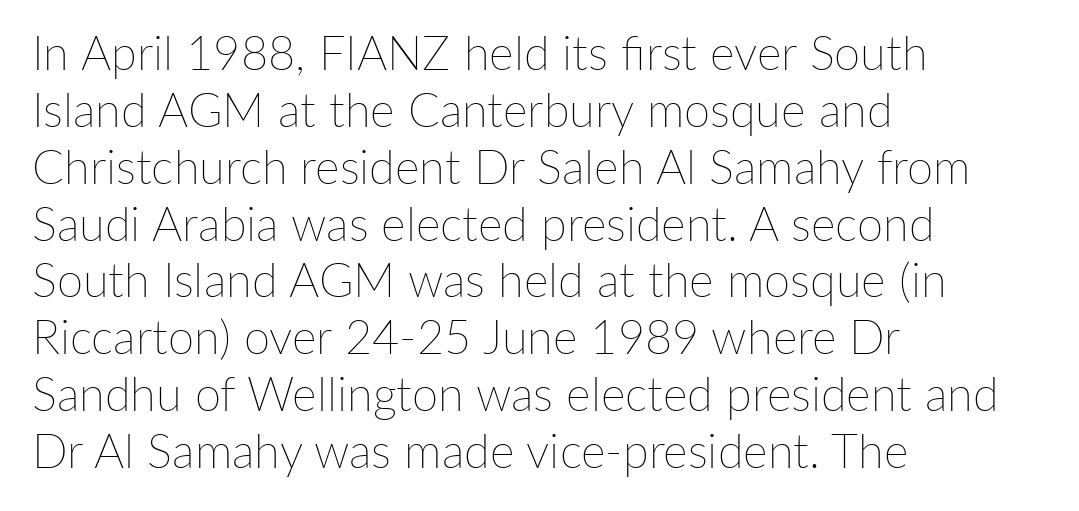
Q: Is the text bold? A: No.
Q: Is the text italic (slanted)? A: No, it is upright.
Q: Is the text underlined? A: No.
Q: How is the paragraph aligned? A: Left-aligned.
Q: Is the spacing between letters normal or unusually wide? A: Normal.
Q: Width (condensed, normal, or wide)? A: Normal.
Q: Stroke contrast? A: Low.
Q: x-height? A: Medium.
Q: Monospaced? A: No.
